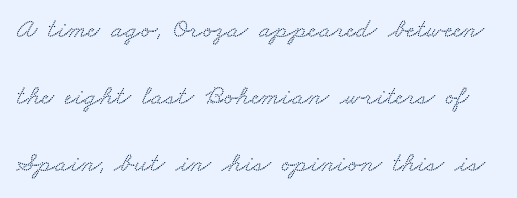
Q: Is the text underlined? A: No.
Q: Is the spacing between letters normal or unusually wide? A: Normal.
Q: Is the spacing between lines tight, normal or loose? A: Loose.
Q: Width (condensed, normal, or wide)? A: Wide.
Q: Stroke contrast? A: Low.
Q: x-height? A: Small.
Q: Monospaced? A: No.
